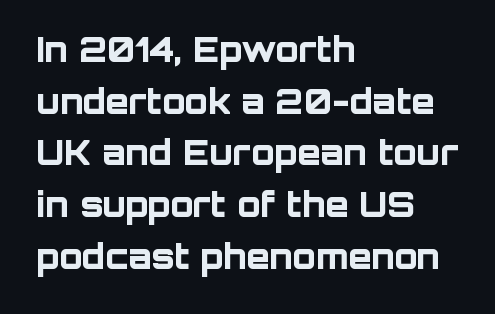
Q: Is the text bold? A: Yes.
Q: Is the text italic (slanted)? A: No, it is upright.
Q: Is the typeface a serif or a sans-serif typeface? A: Sans-serif.
Q: Is the text underlined? A: No.
Q: How is the paragraph aligned? A: Left-aligned.
Q: Is the spacing between letters normal or unusually wide? A: Normal.
Q: Is the spacing between lines tight, normal or loose? A: Normal.
Q: Width (condensed, normal, or wide)? A: Normal.
Q: Stroke contrast? A: Low.
Q: x-height? A: Large.
Q: Monospaced? A: No.
